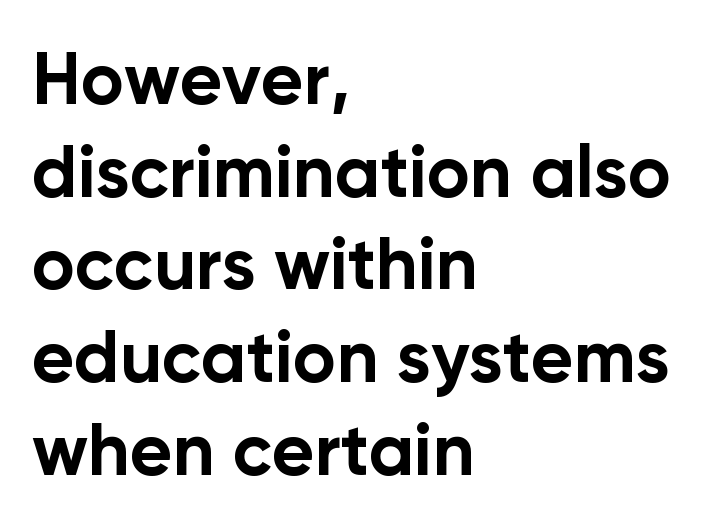
Q: Is the text bold? A: Yes.
Q: Is the text italic (slanted)? A: No, it is upright.
Q: Is the typeface a serif or a sans-serif typeface? A: Sans-serif.
Q: Is the text underlined? A: No.
Q: How is the paragraph aligned? A: Left-aligned.
Q: Is the spacing between letters normal or unusually wide? A: Normal.
Q: Is the spacing between lines tight, normal or loose? A: Normal.
Q: Width (condensed, normal, or wide)? A: Normal.
Q: Stroke contrast? A: Low.
Q: x-height? A: Medium.
Q: Monospaced? A: No.
